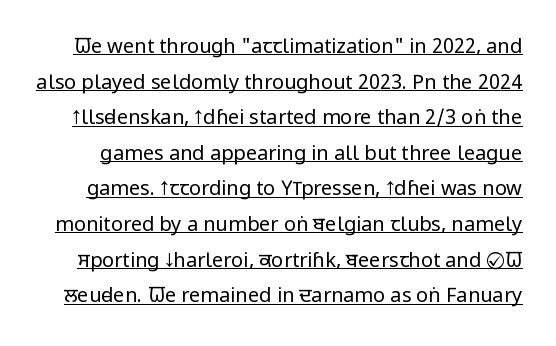
{"italic": "no", "bold": "no", "underline": "yes", "line_spacing_ratio": 1.78, "letter_spacing": "normal", "letter_spacing_em": 0.0, "glyph_px": 20}
